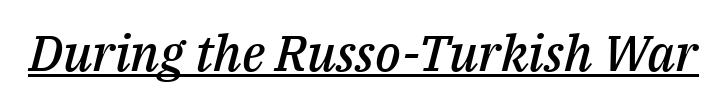
{"italic": "yes", "lean": "right", "slant_degrees": 14, "bold": "semi", "weight": "semibold", "width": "normal", "stroke_contrast": "medium", "x_height": "medium", "monospaced": "no", "underline": "yes", "letter_spacing": "normal", "letter_spacing_em": 0.0, "glyph_px": 50}
